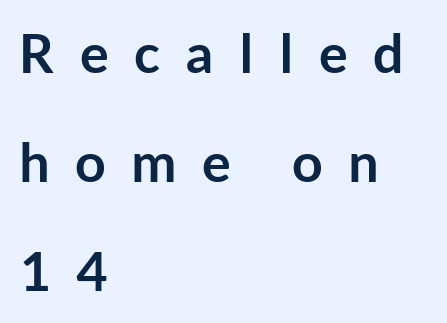
Q: Is the text bold? A: Yes.
Q: Is the text italic (slanted)? A: No, it is upright.
Q: Is the typeface a serif or a sans-serif typeface? A: Sans-serif.
Q: Is the text underlined? A: No.
Q: How is the paragraph aligned? A: Left-aligned.
Q: Is the spacing between letters normal or unusually wide? A: Unusually wide.
Q: Is the spacing between lines tight, normal or loose? A: Loose.
Q: Width (condensed, normal, or wide)? A: Normal.
Q: Stroke contrast? A: Low.
Q: x-height? A: Medium.
Q: Monospaced? A: No.
